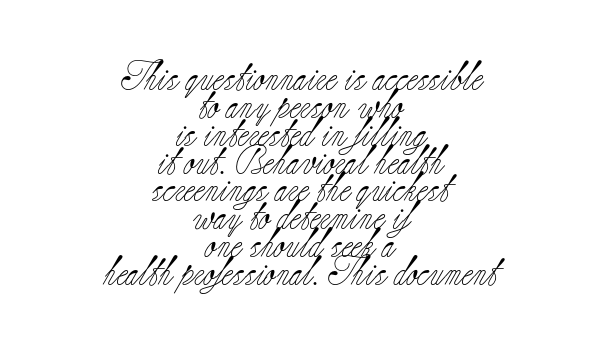
Inter-character spacing is left at the font's built-in metrics. The typeface chosen for these lines features serifs. Caption: multi-line text, centered on the measure.
